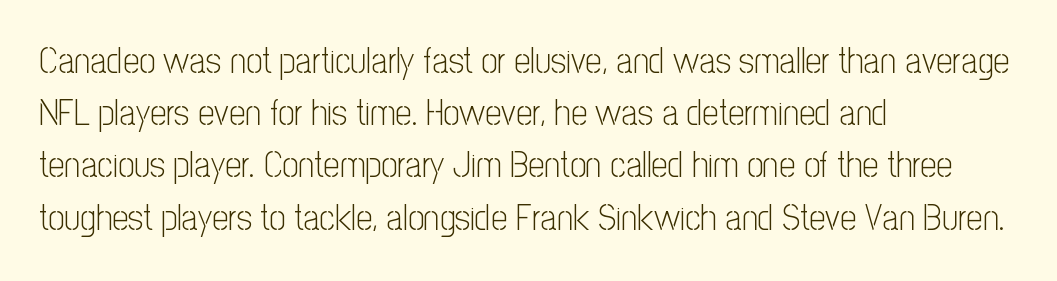
Q: Is the text bold? A: No.
Q: Is the text italic (slanted)? A: No, it is upright.
Q: Is the typeface a serif or a sans-serif typeface? A: Sans-serif.
Q: Is the text underlined? A: No.
Q: How is the paragraph aligned? A: Left-aligned.
Q: Is the spacing between letters normal or unusually wide? A: Normal.
Q: Is the spacing between lines tight, normal or loose? A: Normal.
Q: Width (condensed, normal, or wide)? A: Condensed.
Q: Stroke contrast? A: Low.
Q: x-height? A: Medium.
Q: Monospaced? A: No.
